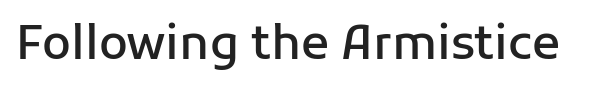
{"serif": "no", "italic": "no", "bold": "semi", "weight": "semibold", "width": "normal", "stroke_contrast": "low", "x_height": "medium", "monospaced": "no", "underline": "no", "letter_spacing": "normal", "letter_spacing_em": 0.0, "glyph_px": 47}
